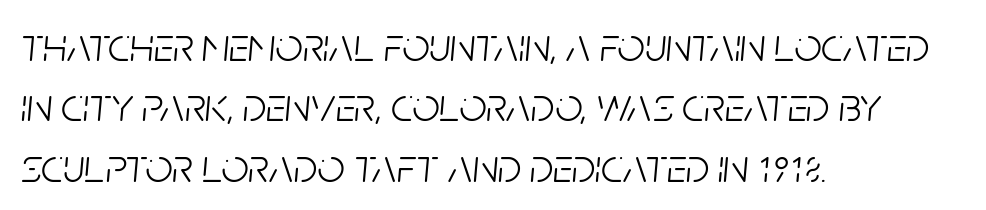
Q: Is the text bold? A: No.
Q: Is the text italic (slanted)? A: Yes, it leans right by about 5 degrees.
Q: Is the text underlined? A: No.
Q: How is the paragraph aligned? A: Left-aligned.
Q: Is the spacing between letters normal or unusually wide? A: Normal.
Q: Is the spacing between lines tight, normal or loose? A: Normal.
Q: Width (condensed, normal, or wide)? A: Condensed.
Q: Stroke contrast? A: Low.
Q: x-height? A: Large.
Q: Monospaced? A: No.
